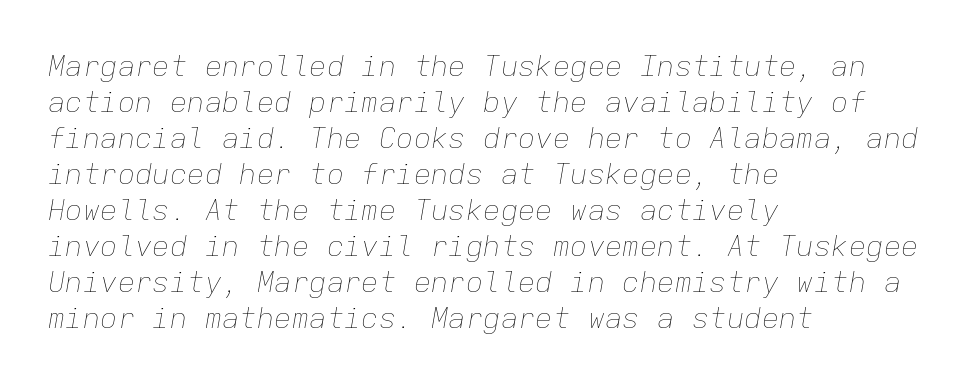
{"italic": "yes", "lean": "right", "slant_degrees": 9, "bold": "no", "weight": "thin", "width": "normal", "stroke_contrast": "low", "x_height": "medium", "monospaced": "yes", "underline": "no", "align": "left", "line_spacing_ratio": 1.24, "letter_spacing": "normal", "letter_spacing_em": 0.0, "glyph_px": 29}
